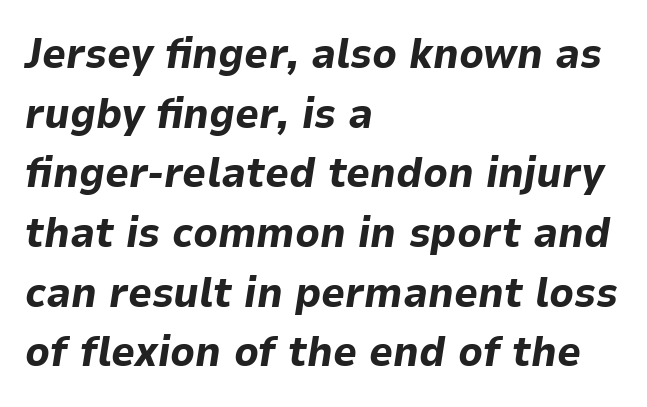
The image shows 42 px bold type, italic (leaning right); set left-aligned, normal line spacing (1.42x), normal letter spacing, not underlined; low stroke contrast and a medium x-height.
